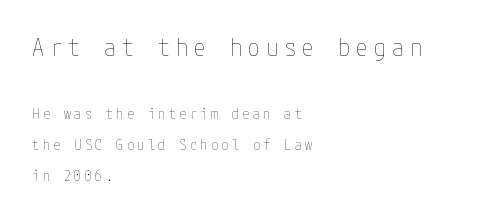
{"italic": "no", "bold": "no", "underline": "no", "align": "left", "line_spacing": "loose", "line_spacing_ratio": 2.23, "letter_spacing": "wide", "letter_spacing_em": 0.25, "larger_block": "first", "size_ratio": 1.71, "glyph_px": 24}
